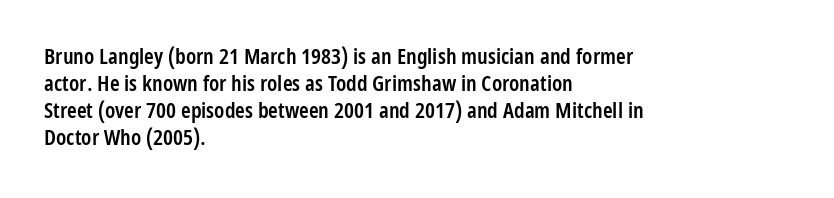
Q: Is the text bold? A: Semi-bold.
Q: Is the text italic (slanted)? A: No, it is upright.
Q: Is the text underlined? A: No.
Q: How is the paragraph aligned? A: Left-aligned.
Q: Is the spacing between letters normal or unusually wide? A: Normal.
